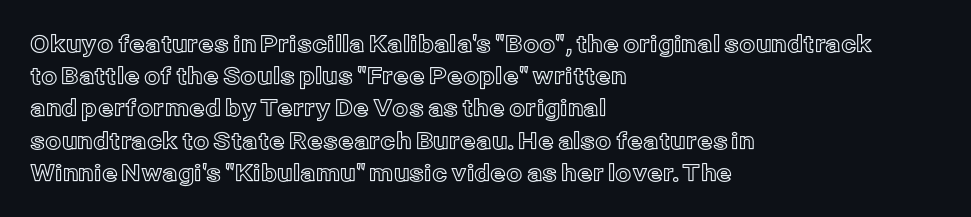
{"italic": "no", "underline": "no", "align": "left", "line_spacing": "normal", "line_spacing_ratio": 1.4, "letter_spacing": "normal", "letter_spacing_em": 0.0, "glyph_px": 23}
